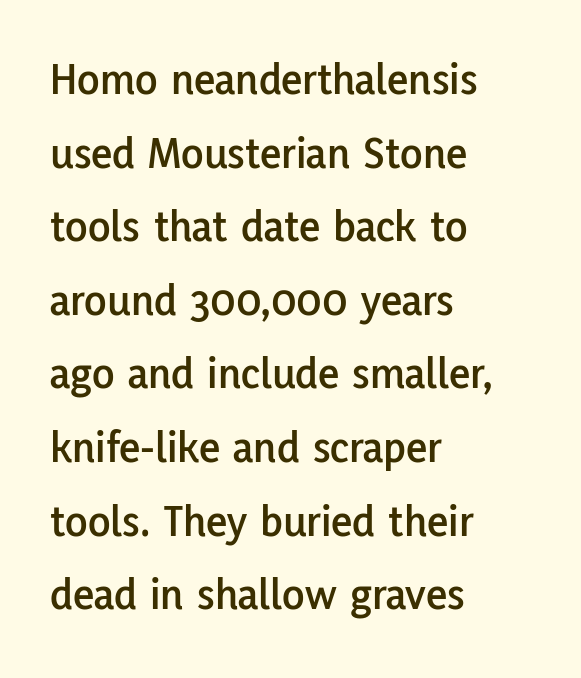
{"serif": "no", "italic": "no", "width": "normal", "stroke_contrast": "low", "x_height": "medium", "monospaced": "no", "underline": "no", "align": "left", "line_spacing": "normal", "line_spacing_ratio": 1.6, "letter_spacing": "normal", "letter_spacing_em": 0.0, "glyph_px": 46}
